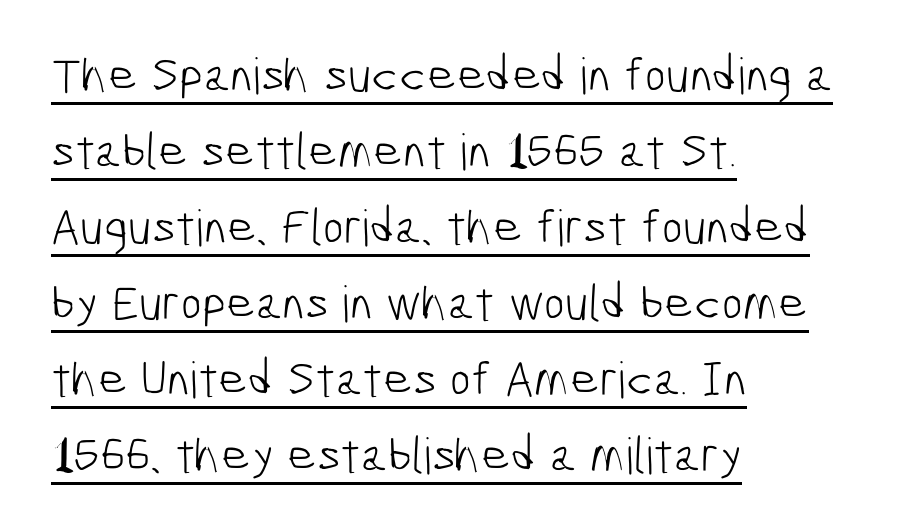
{"serif": "no", "bold": "no", "weight": "light", "width": "condensed", "stroke_contrast": "low", "x_height": "medium", "monospaced": "no", "underline": "yes", "align": "left", "line_spacing": "normal", "line_spacing_ratio": 1.52, "letter_spacing": "normal", "letter_spacing_em": 0.0, "glyph_px": 50}
